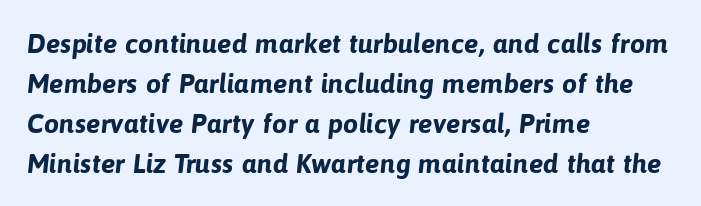
A normal amount of white space separates one row of letters from the next. Notice how thick the strokes are: this is what a full bold looks like. Words appear dense and cohesive because spacing is normal. Which margin do the lines hug? The left one — the right edge is uneven. Letters rest on an invisible, unmarked baseline.
